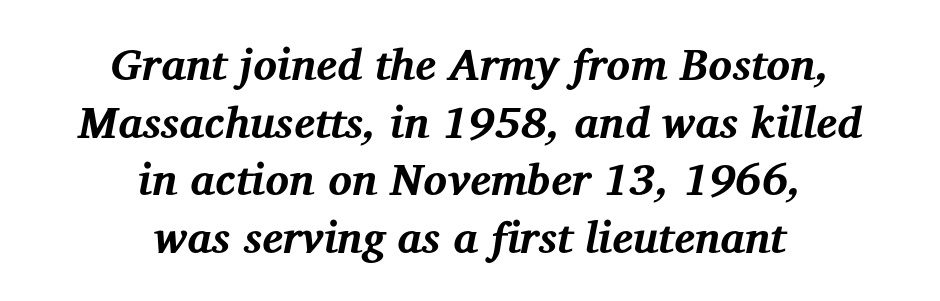
Q: Is the text bold? A: Yes.
Q: Is the text italic (slanted)? A: Yes, it leans right by about 12 degrees.
Q: Is the typeface a serif or a sans-serif typeface? A: Serif.
Q: Is the text underlined? A: No.
Q: How is the paragraph aligned? A: Centered.
Q: Is the spacing between letters normal or unusually wide? A: Normal.
Q: Is the spacing between lines tight, normal or loose? A: Normal.
Q: Width (condensed, normal, or wide)? A: Normal.
Q: Stroke contrast? A: Medium.
Q: x-height? A: Medium.
Q: Monospaced? A: No.
